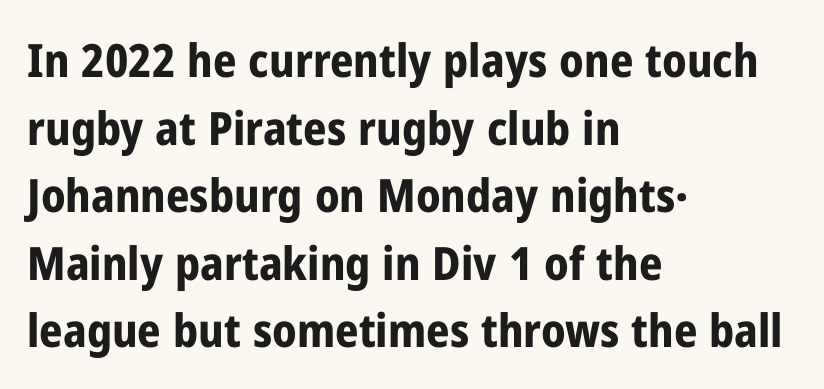
{"serif": "no", "italic": "no", "bold": "yes", "weight": "bold", "width": "condensed", "stroke_contrast": "low", "x_height": "medium", "monospaced": "no", "underline": "no", "align": "left", "line_spacing": "normal", "line_spacing_ratio": 1.47, "letter_spacing": "normal", "letter_spacing_em": 0.0, "glyph_px": 46}
